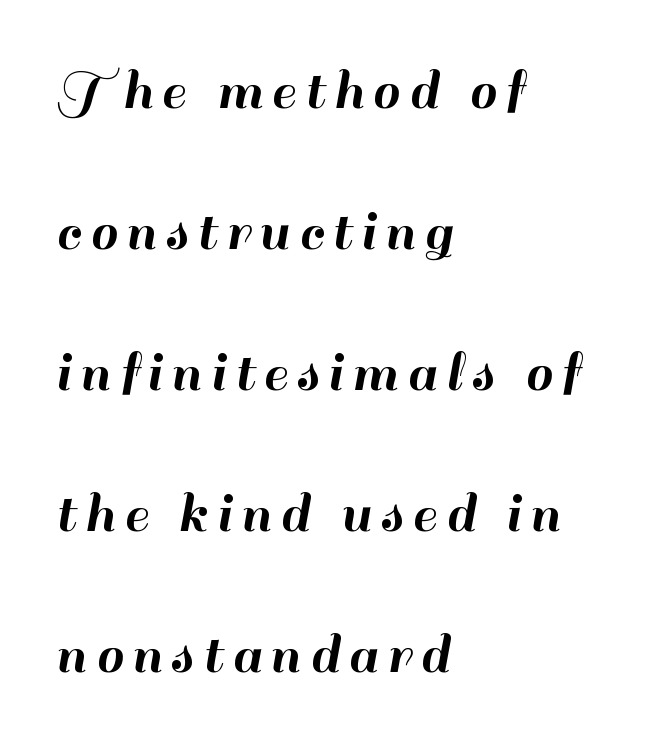
The image shows 61 px sans-serif type; set left-aligned, loose line spacing (2.31x), not underlined; high stroke contrast and a small x-height.
